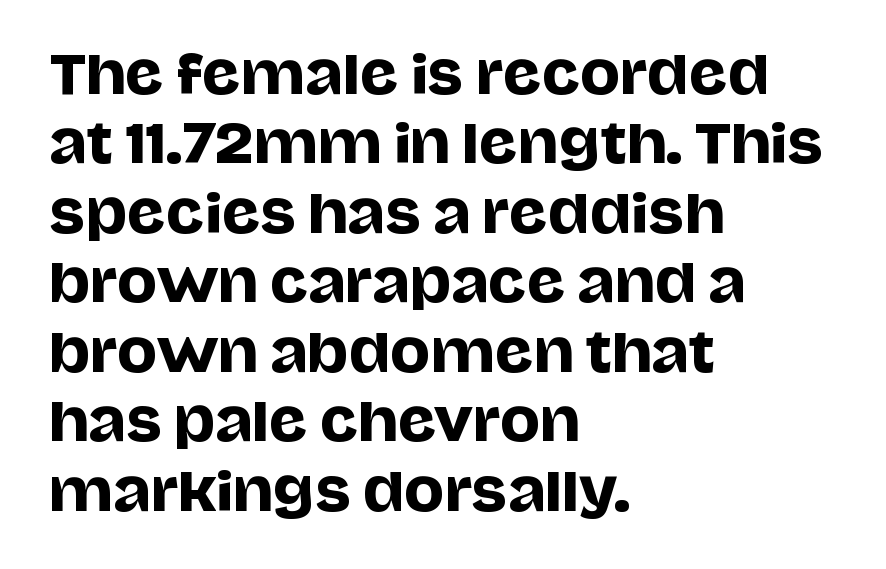
Do the characters align in a grid? No, the font is proportional. Each line starts at the same left margin while the right side varies. The space directly below the letters is spotless. The characters display no serif detailing; their extremities are plain.
